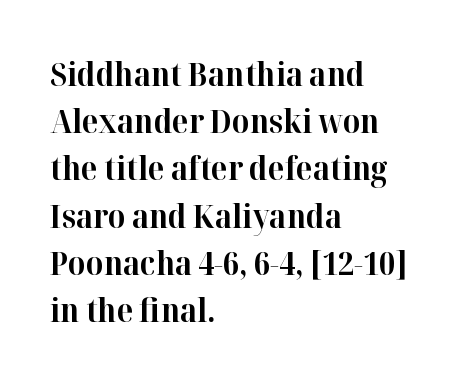
{"serif": "yes", "italic": "no", "bold": "yes", "weight": "bold", "width": "normal", "stroke_contrast": "high", "x_height": "medium", "monospaced": "no", "underline": "no", "align": "left", "line_spacing": "normal", "line_spacing_ratio": 1.43, "letter_spacing": "normal", "letter_spacing_em": 0.0, "glyph_px": 33}
